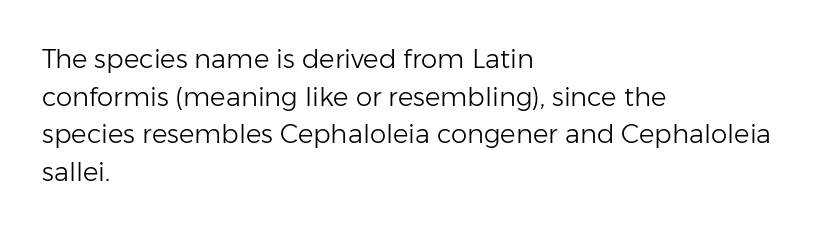
This sample is left-justified, so line endings fall wherever the words run out. Short note: letters normally spaced. These lines were composed using upright roman letters. Nothing heavy about these letters — not bold at all. The glyphs are unaccompanied by any horizontal stroke below them. Quick note: interline space is typical.
